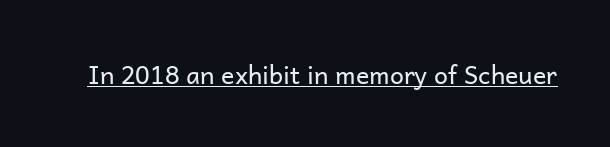
The letterforms sit at book weight or below. Posture: upright roman. Here the glyphs are tracked normally, forming tight word shapes. The words here are underlined.
